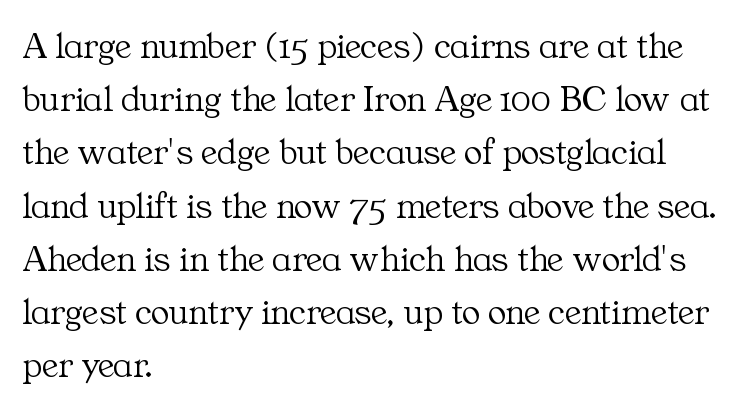
This rendering features lettering with no underline. Check where the strokes stop: tiny serifs finish them off. The face looks like a standard text weight, possibly lighter. The letters stand upright; this is a roman face. Compared with typical paragraphs, the rows here are spaced about the same.
